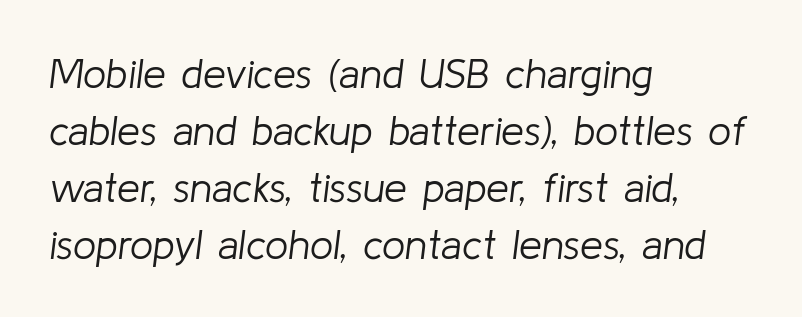
The image shows 41 px light type, italic (leaning right); set left-aligned, normal line spacing (1.39x), normal letter spacing, not underlined; low stroke contrast and a medium x-height.
